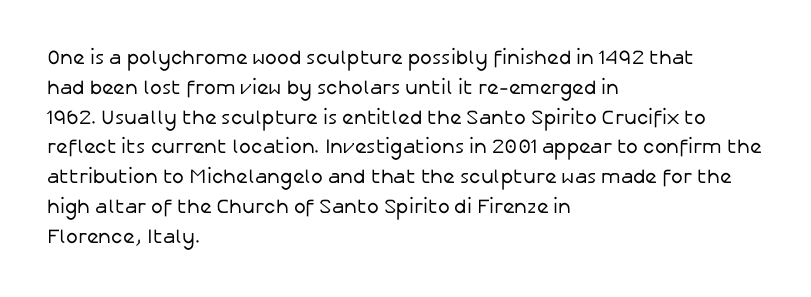
{"italic": "no", "bold": "no", "underline": "no", "align": "left", "line_spacing": "normal", "line_spacing_ratio": 1.49, "letter_spacing": "normal", "letter_spacing_em": 0.0, "glyph_px": 20}
